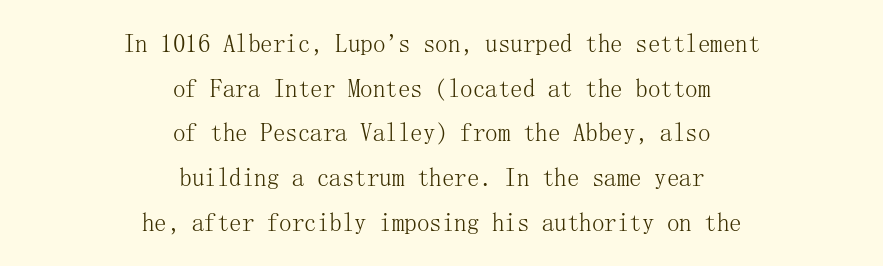
Both edges are ragged and mirror each other, which tells us the setting is centered. No word sits above an underline. Inter-character spacing is left at the font's built-in metrics. This is roman type, the default non-slanted kind. A quiet, ordinary-to-light weight characterises the typeface.
